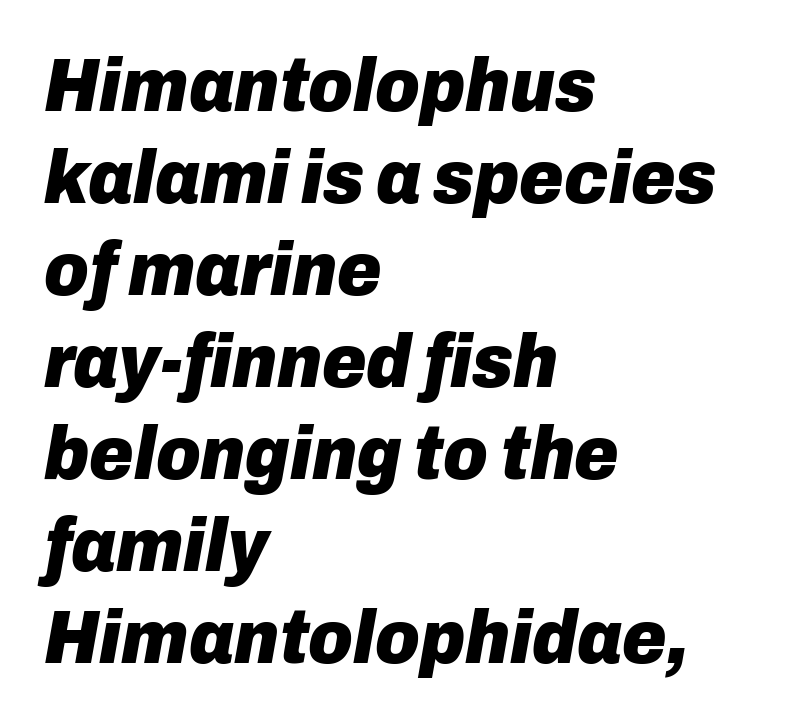
Q: Is the text bold? A: Yes.
Q: Is the text italic (slanted)? A: Yes, it leans right by about 10 degrees.
Q: Is the text underlined? A: No.
Q: How is the paragraph aligned? A: Left-aligned.
Q: Is the spacing between letters normal or unusually wide? A: Normal.
Q: Width (condensed, normal, or wide)? A: Normal.
Q: Stroke contrast? A: Low.
Q: x-height? A: Medium.
Q: Monospaced? A: No.
